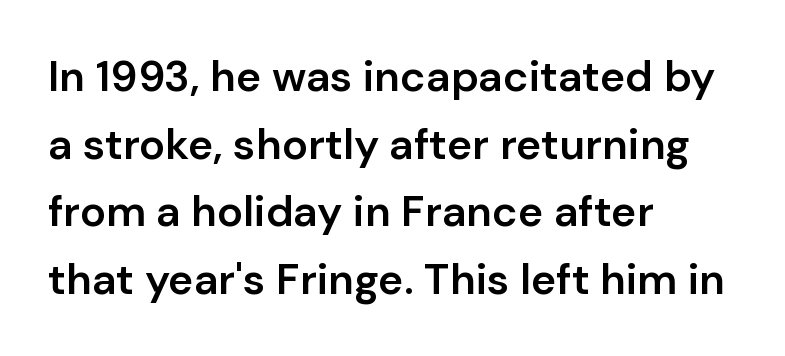
The image shows 43 px semibold sans-serif type, upright; set left-aligned, normal line spacing (1.57x), normal letter spacing, not underlined; low stroke contrast and a medium x-height.
